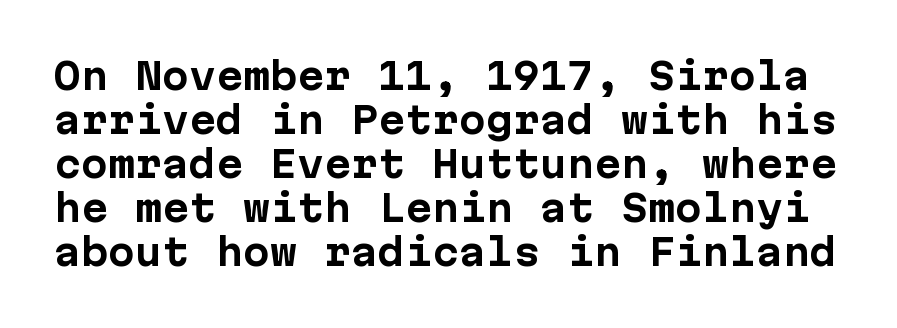
{"serif": "no", "italic": "no", "bold": "yes", "weight": "bold", "width": "normal", "stroke_contrast": "low", "x_height": "medium", "underline": "no", "line_spacing_ratio": 1.22, "letter_spacing": "normal", "letter_spacing_em": 0.0, "glyph_px": 36}
